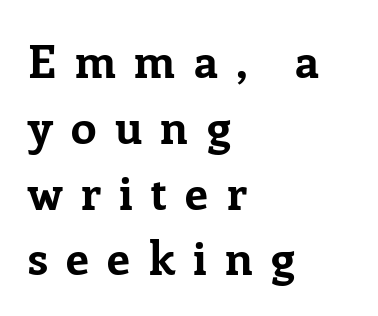
{"serif": "yes", "italic": "no", "bold": "yes", "weight": "bold", "width": "normal", "stroke_contrast": "low", "x_height": "medium", "monospaced": "no", "underline": "no", "align": "left", "line_spacing": "normal", "line_spacing_ratio": 1.43, "letter_spacing": "wide", "letter_spacing_em": 0.4, "glyph_px": 46}
